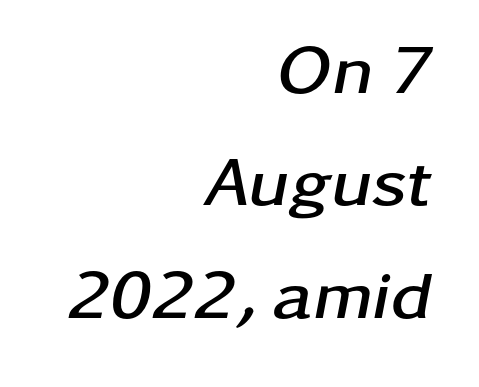
Tracking here is standard; glyphs follow each other at the usual distance. Varying glyph widths throughout — classic text-font behaviour. A bare baseline throughout the passage. Line ends are locked; line starts wander. Look at the stroke-to-counter ratio: heavy, a bold.
